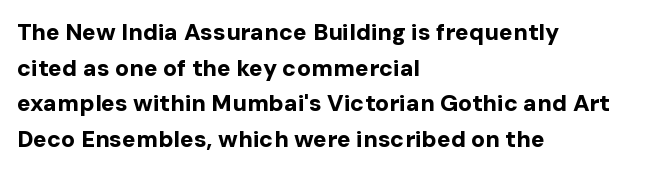
Is the block centered? No — it sits flush against the left margin. A full-strength bold gives these letters their thick strokes. The zone under the glyphs is completely vacant. This sample uses an upright cut, with every glyph sitting square on the baseline. The passage shown has conventional tracking throughout. The line-height multiplier appears to be the usual default.
